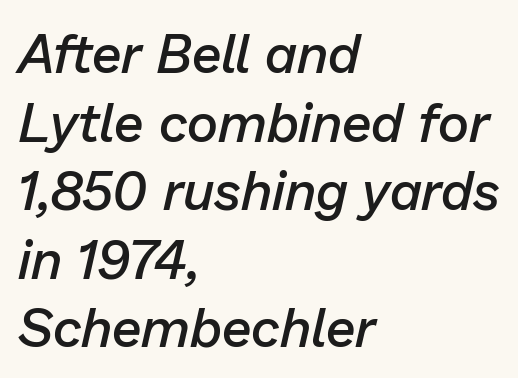
{"italic": "yes", "lean": "right", "slant_degrees": 13, "bold": "semi", "weight": "semibold", "width": "normal", "stroke_contrast": "low", "x_height": "medium", "monospaced": "no", "underline": "no", "align": "left", "line_spacing": "normal", "line_spacing_ratio": 1.27, "letter_spacing": "normal", "letter_spacing_em": 0.0, "glyph_px": 54}
